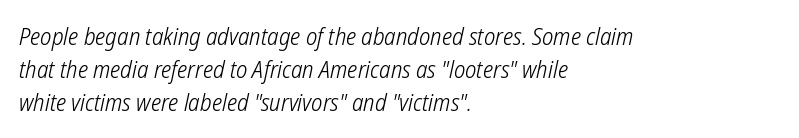
The image shows 24 px text type; set left-aligned, normal line spacing (1.37x), normal letter spacing, not underlined.
